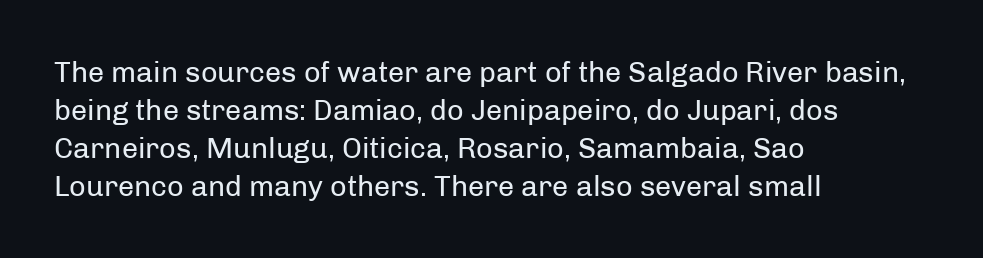
{"serif": "no", "italic": "no", "bold": "no", "weight": "regular", "width": "normal", "stroke_contrast": "low", "x_height": "medium", "monospaced": "no", "underline": "no", "align": "left", "line_spacing": "normal", "line_spacing_ratio": 1.31, "letter_spacing": "normal", "letter_spacing_em": 0.0, "glyph_px": 29}
